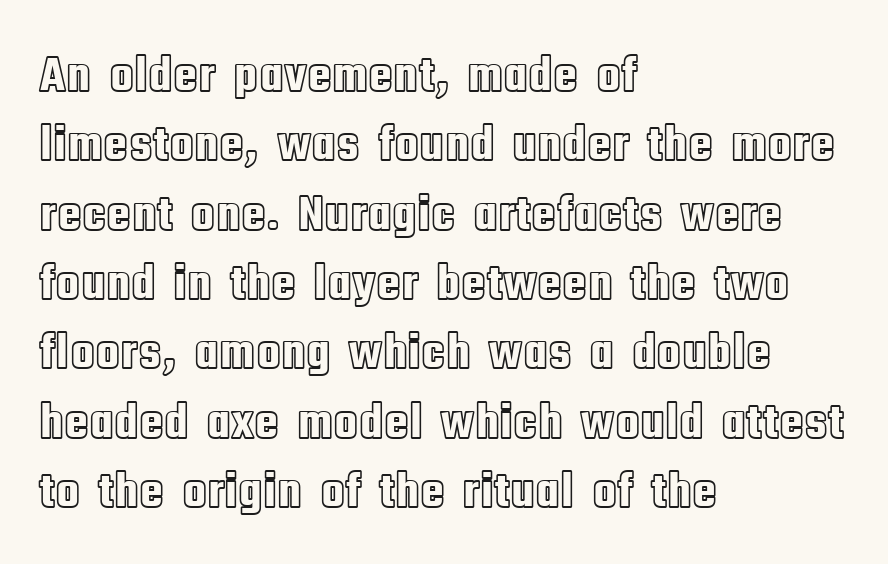
The image shows 51 px condensed type, upright; set left-aligned, normal line spacing (1.36x), normal letter spacing, not underlined; a large x-height.
